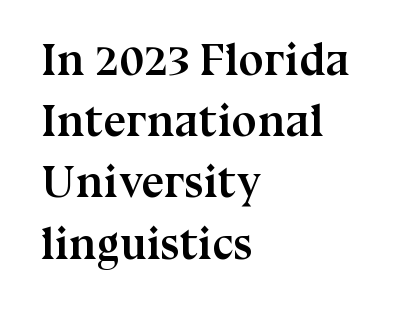
The letters carry serifs — small finishing strokes at the ends of their stems. Quick note: not italic, upright. Descender tails drop into unmarked territory. Spacing verdict: proportional, widths tailored to each character. Notice how thick the strokes are: this is what a full bold looks like. Leading matches the norm, producing a regular column.
